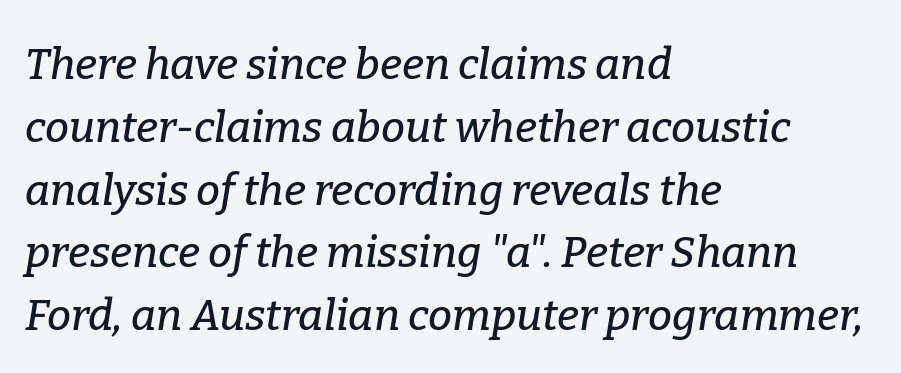
Typographically, this falls in the serif category. Students, observe: this is what conventionally led text looks like. Letters rest on an invisible, unmarked baseline. Emphasis-style slanted type is in use. Typeset ragged right — the left edge is the straight one. The passage shown is typed in a proportional face where columns would drift.
